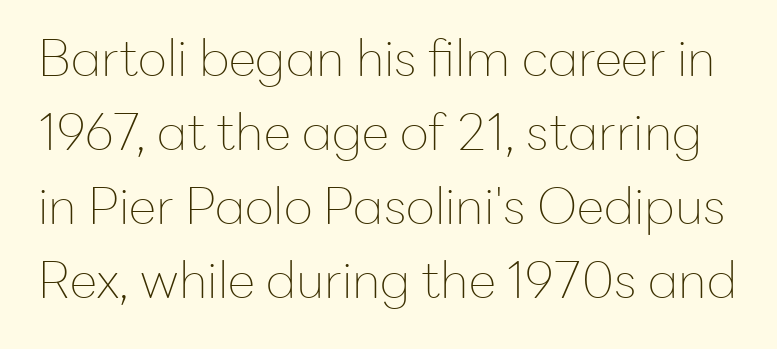
Q: Is the text bold? A: No.
Q: Is the text italic (slanted)? A: No, it is upright.
Q: Is the typeface a serif or a sans-serif typeface? A: Sans-serif.
Q: Is the text underlined? A: No.
Q: Is the spacing between letters normal or unusually wide? A: Normal.
Q: Is the spacing between lines tight, normal or loose? A: Normal.
Q: Width (condensed, normal, or wide)? A: Normal.
Q: Stroke contrast? A: Low.
Q: x-height? A: Medium.
Q: Monospaced? A: No.
